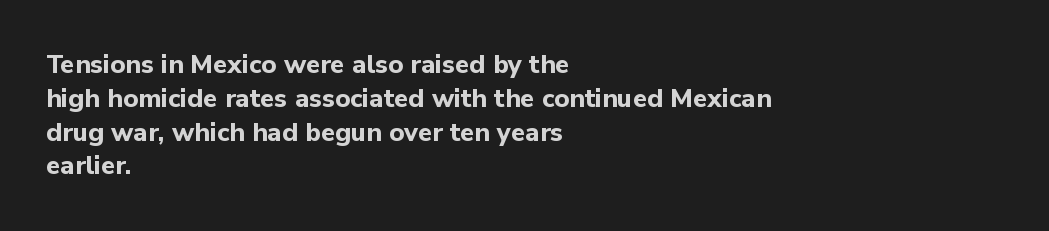
Notice how the stems are strictly vertical — no italics here. The passage shown is emphatically bold. Students, observe: this is what conventionally led text looks like. You could call the tracking neutral — neither tight nor loose. The ragged edge is on the right, which tells us the setting is flush left. Descenders are the only things crossing below the line.
